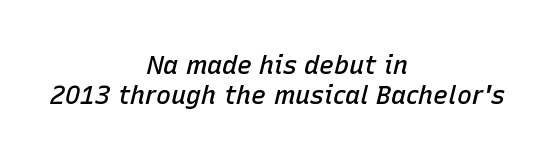
The gaps between neighbouring characters are ordinary and unremarkable. Where is the straight margin? There isn't one; the lines are centered. Clear beneath every line of the passage. The typography opts for an oblique posture over an upright one. Its strokes are somewhat broadened, the hallmark of semibold type.
